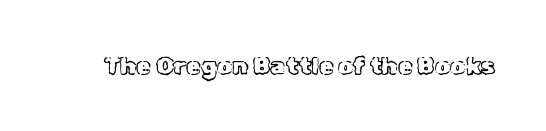
Q: Is the text italic (slanted)? A: No, it is upright.
Q: Is the text underlined? A: No.
Q: Is the spacing between letters normal or unusually wide? A: Normal.
